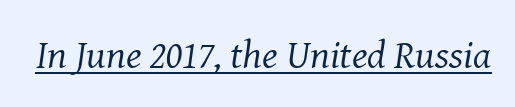
Q: Is the text bold? A: No.
Q: Is the text italic (slanted)? A: Yes, it leans right by about 8 degrees.
Q: Is the typeface a serif or a sans-serif typeface? A: Serif.
Q: Is the text underlined? A: Yes.
Q: Is the spacing between letters normal or unusually wide? A: Normal.
Q: Width (condensed, normal, or wide)? A: Normal.
Q: Stroke contrast? A: Medium.
Q: x-height? A: Medium.
Q: Monospaced? A: No.
